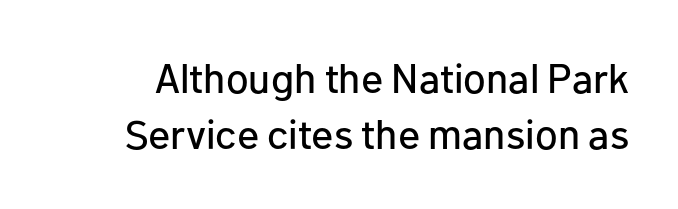
Q: Is the text italic (slanted)? A: No, it is upright.
Q: Is the typeface a serif or a sans-serif typeface? A: Sans-serif.
Q: Is the text underlined? A: No.
Q: Is the spacing between letters normal or unusually wide? A: Normal.
Q: Is the spacing between lines tight, normal or loose? A: Normal.
Q: Width (condensed, normal, or wide)? A: Normal.
Q: Stroke contrast? A: Low.
Q: x-height? A: Medium.
Q: Monospaced? A: No.
